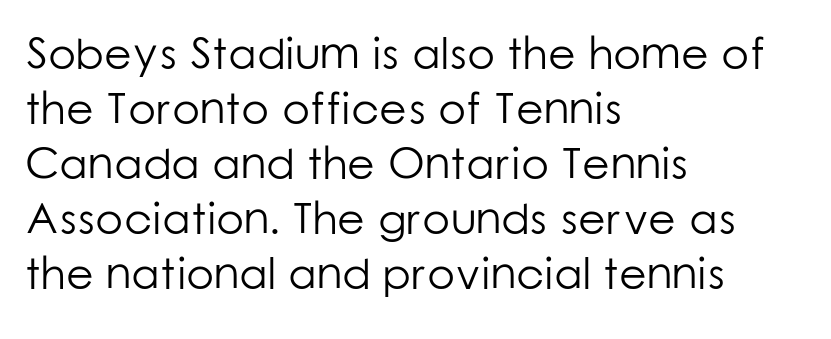
Is this a sans? Yes — the strokes have no serifs. The face used here is proportionally spaced, like ordinary book or web type. Notice how the stems are strictly vertical — no italics here. Type without underlining. This sample uses plain, unmodified letter spacing. The typeface has the unassuming heft of standard copy or less.
